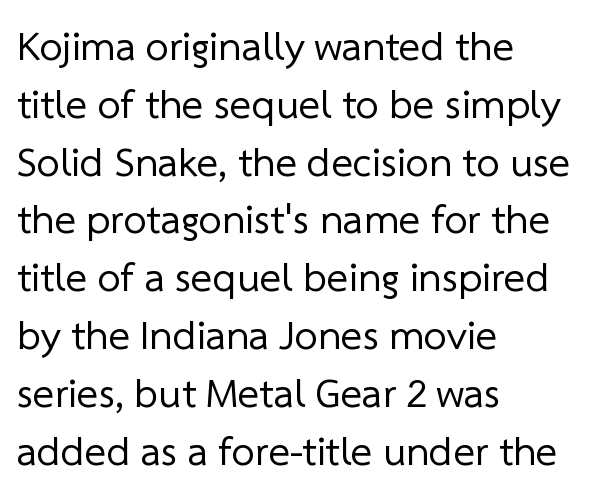
Q: Is the text bold? A: No.
Q: Is the typeface a serif or a sans-serif typeface? A: Sans-serif.
Q: Is the text underlined? A: No.
Q: How is the paragraph aligned? A: Left-aligned.
Q: Is the spacing between letters normal or unusually wide? A: Normal.
Q: Is the spacing between lines tight, normal or loose? A: Normal.
Q: Width (condensed, normal, or wide)? A: Normal.
Q: Stroke contrast? A: Low.
Q: x-height? A: Medium.
Q: Monospaced? A: No.
